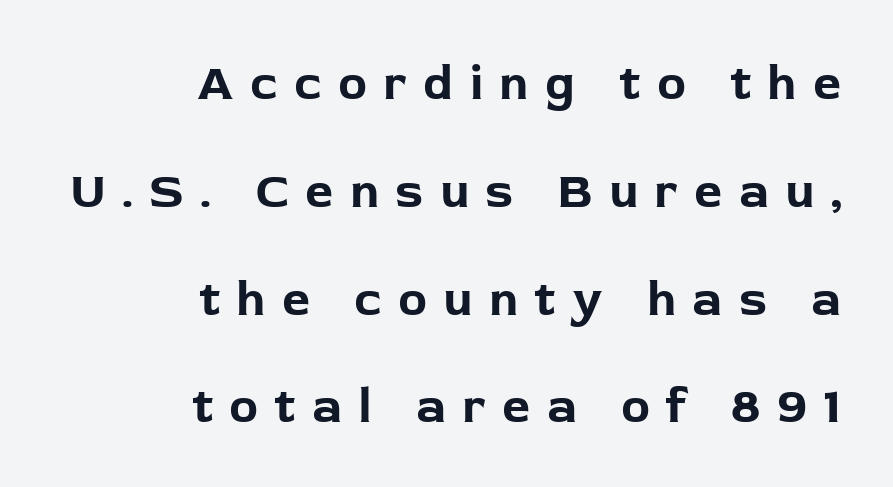
Does the weight exceed regular? Yes, all the way to bold. This sample trades compactness for vertical openness between lines. Do the characters align in a grid? No, the font is proportional. The paragraph has a hard right edge and a soft left edge.
